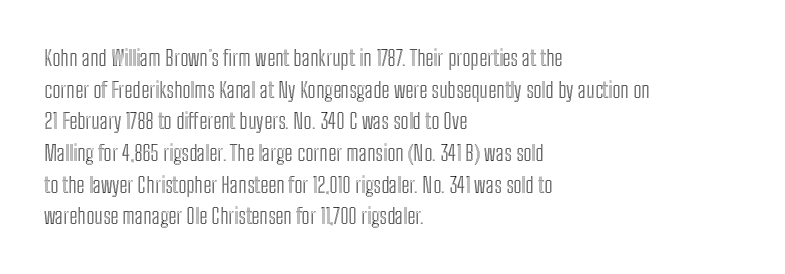
Q: Is the text italic (slanted)? A: No, it is upright.
Q: Is the text underlined? A: No.
Q: How is the paragraph aligned? A: Left-aligned.
Q: Is the spacing between letters normal or unusually wide? A: Normal.
Q: Is the spacing between lines tight, normal or loose? A: Normal.
